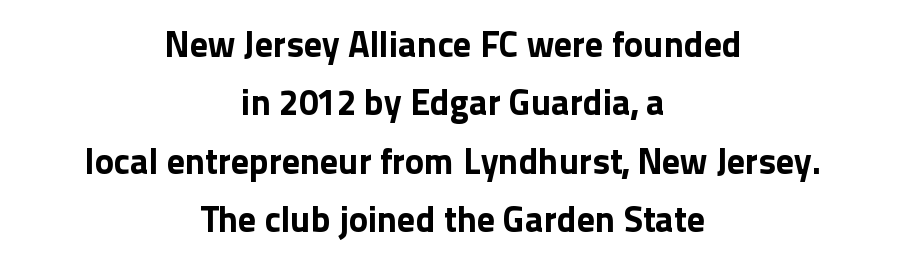
Q: Is the text bold? A: Yes.
Q: Is the text italic (slanted)? A: No, it is upright.
Q: Is the typeface a serif or a sans-serif typeface? A: Sans-serif.
Q: Is the text underlined? A: No.
Q: How is the paragraph aligned? A: Centered.
Q: Is the spacing between letters normal or unusually wide? A: Normal.
Q: Is the spacing between lines tight, normal or loose? A: Normal.
Q: Width (condensed, normal, or wide)? A: Normal.
Q: x-height? A: Medium.
Q: Monospaced? A: No.
